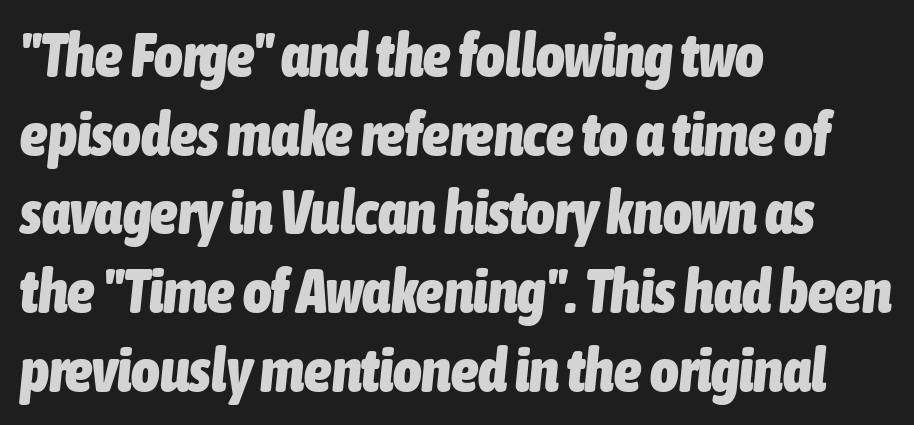
Q: Is the text bold? A: Yes.
Q: Is the text italic (slanted)? A: Yes, it leans right by about 6 degrees.
Q: Is the text underlined? A: No.
Q: How is the paragraph aligned? A: Left-aligned.
Q: Is the spacing between letters normal or unusually wide? A: Normal.
Q: Is the spacing between lines tight, normal or loose? A: Normal.
Q: Width (condensed, normal, or wide)? A: Condensed.
Q: Stroke contrast? A: Low.
Q: x-height? A: Medium.
Q: Monospaced? A: No.
